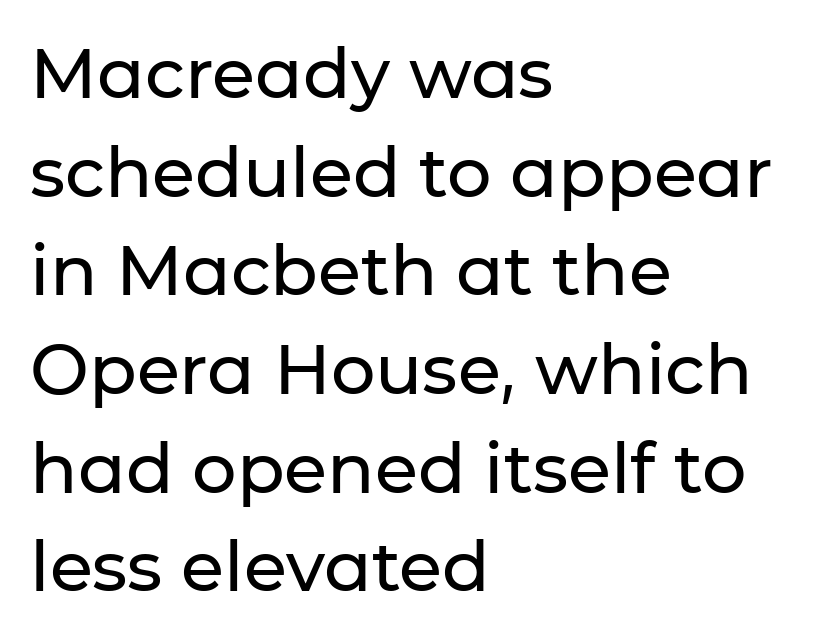
The image shows 70 px sans-serif type, upright; set left-aligned, normal line spacing (1.41x), normal letter spacing, not underlined; low stroke contrast and a medium x-height.
